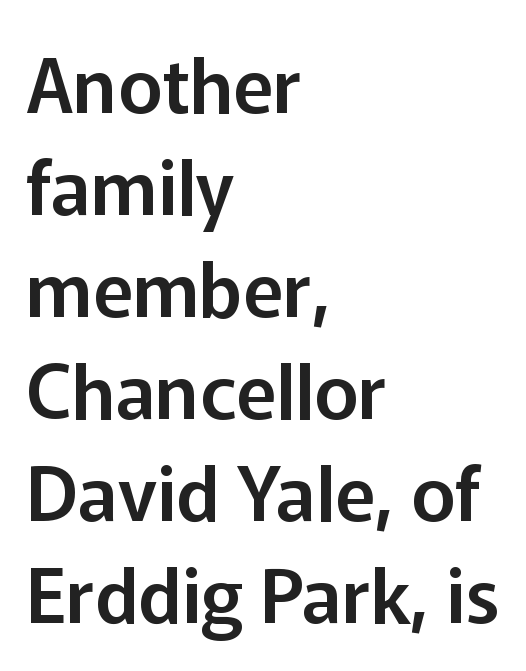
The image shows 75 px sans-serif type, upright; set left-aligned, normal line spacing (1.36x), normal letter spacing, not underlined; low stroke contrast and a medium x-height.
